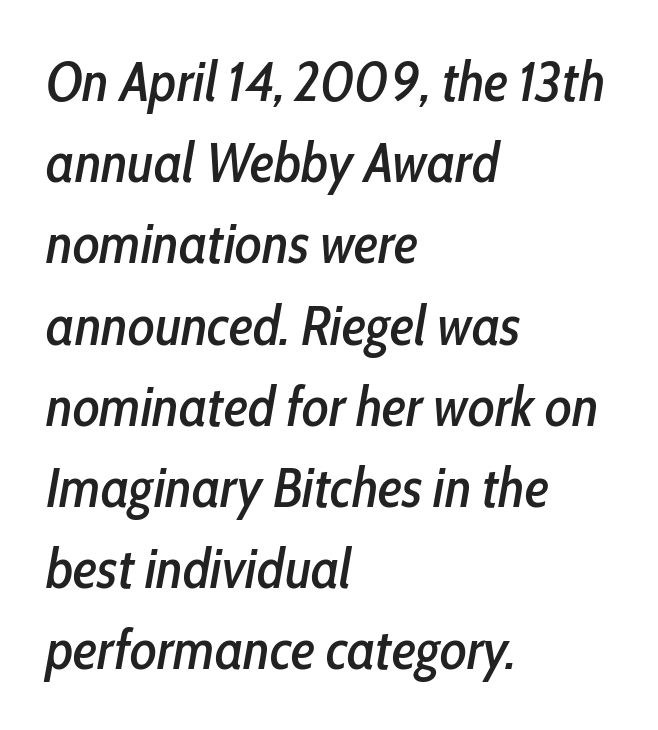
The image shows 56 px condensed type, italic (leaning right); set left-aligned, normal line spacing (1.45x), normal letter spacing, not underlined; low stroke contrast and a medium x-height.
